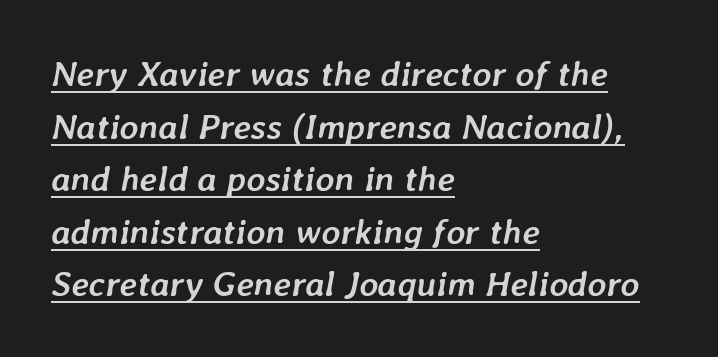
Q: Is the text bold? A: Yes.
Q: Is the text italic (slanted)? A: Yes, it leans right by about 7 degrees.
Q: Is the text underlined? A: Yes.
Q: How is the paragraph aligned? A: Left-aligned.
Q: Is the spacing between letters normal or unusually wide? A: Normal.
Q: Is the spacing between lines tight, normal or loose? A: Normal.
Q: Width (condensed, normal, or wide)? A: Normal.
Q: Stroke contrast? A: Low.
Q: x-height? A: Medium.
Q: Monospaced? A: No.
